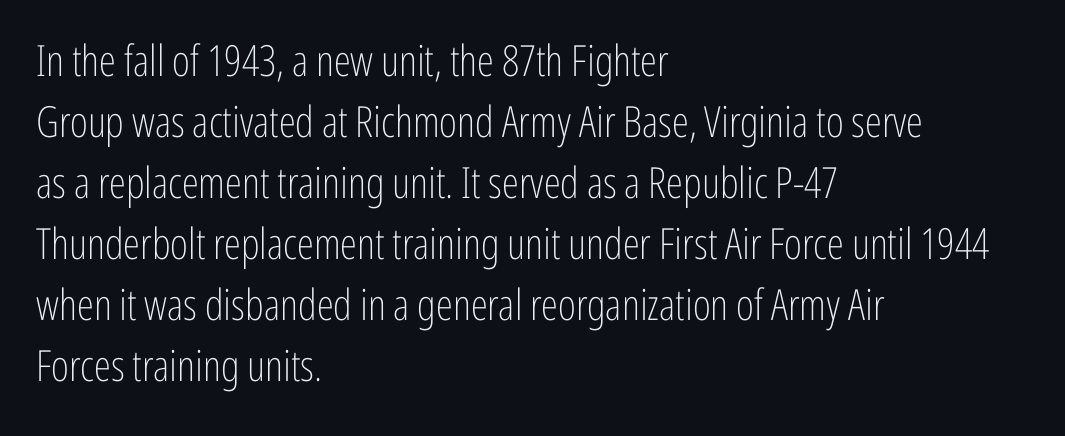
Q: Is the text bold? A: No.
Q: Is the text italic (slanted)? A: No, it is upright.
Q: Is the typeface a serif or a sans-serif typeface? A: Sans-serif.
Q: Is the text underlined? A: No.
Q: How is the paragraph aligned? A: Left-aligned.
Q: Is the spacing between letters normal or unusually wide? A: Normal.
Q: Is the spacing between lines tight, normal or loose? A: Normal.
Q: Width (condensed, normal, or wide)? A: Condensed.
Q: Stroke contrast? A: Low.
Q: x-height? A: Medium.
Q: Monospaced? A: No.
